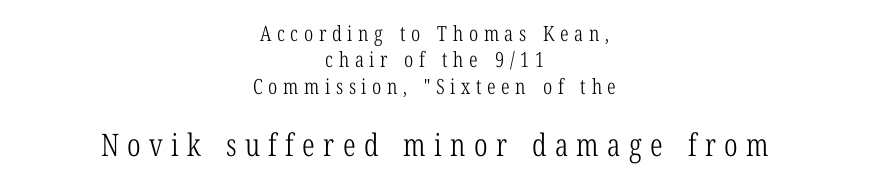
No letter is thick-stroked: the sample isn't bold. The vertical gap from one line to the next is medium. Letter spacing: wide. Decoration check: the copy has no underline. The setting favours the middle, as headings and verse often do. Tall strokes in this sample are plumb rather than angled.
